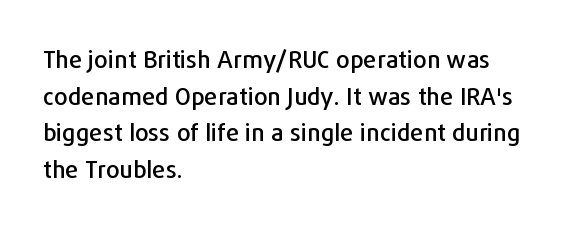
Q: Is the text italic (slanted)? A: No, it is upright.
Q: Is the text underlined? A: No.
Q: How is the paragraph aligned? A: Left-aligned.
Q: Is the spacing between letters normal or unusually wide? A: Normal.
Q: Is the spacing between lines tight, normal or loose? A: Normal.
